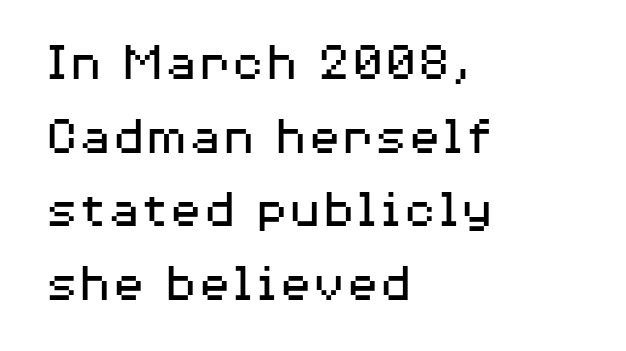
The image shows 55 px regular-weight, wide sans-serif type, upright; set left-aligned, normal line spacing (1.34x), normal letter spacing, not underlined; medium stroke contrast and a medium x-height.
